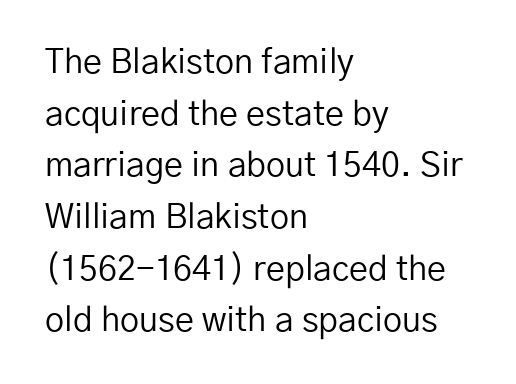
Q: Is the text bold? A: No.
Q: Is the text italic (slanted)? A: No, it is upright.
Q: Is the typeface a serif or a sans-serif typeface? A: Sans-serif.
Q: Is the text underlined? A: No.
Q: How is the paragraph aligned? A: Left-aligned.
Q: Is the spacing between letters normal or unusually wide? A: Normal.
Q: Is the spacing between lines tight, normal or loose? A: Normal.
Q: Width (condensed, normal, or wide)? A: Normal.
Q: Stroke contrast? A: Low.
Q: x-height? A: Medium.
Q: Monospaced? A: No.
